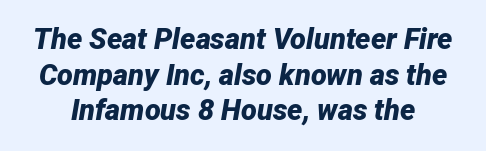
Descenders hang freely into open space. Default kerning and tracking; the words read as compact shapes. This is heavy type, rendered in bold. These lines were composed using italics. The letters advance in unequal steps, a hallmark of proportional type.
